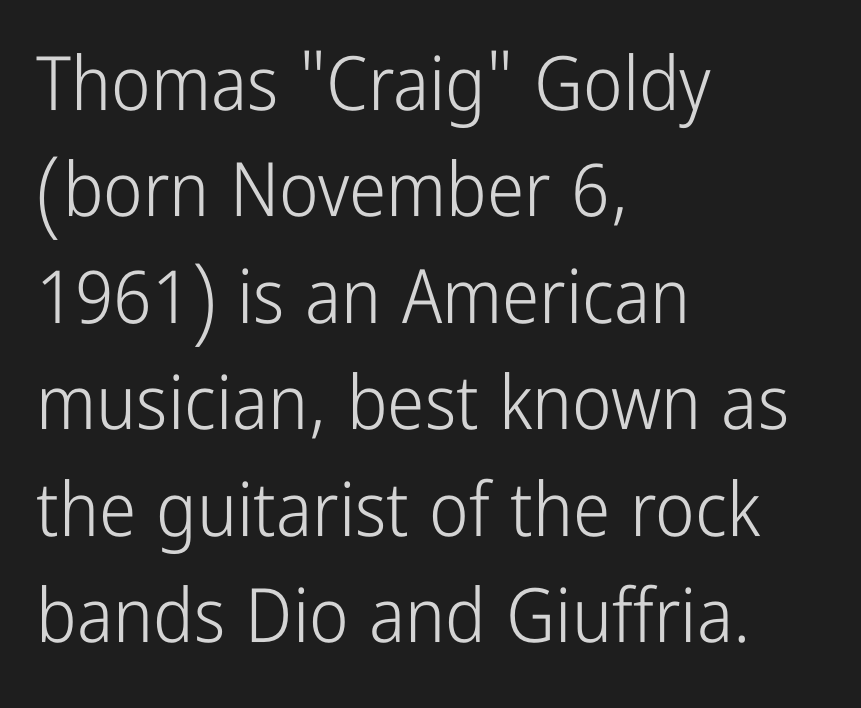
Bare-footed words on every line. Character widths vary here, with narrow letters taking less room than wide ones. The type is set solid horizontally, with unmodified tracking. Horizontal bands of white between lines are of average thickness. Look at the bottom of the vertical strokes: they stop flat, with no serifs. This is roman type, the default non-slanted kind.
